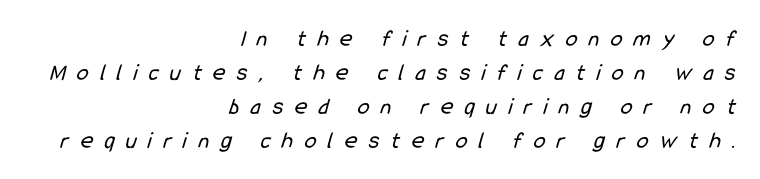
{"bold": "no", "underline": "no", "align": "right", "line_spacing": "normal", "line_spacing_ratio": 1.41, "letter_spacing": "wide", "letter_spacing_em": 0.48, "glyph_px": 24}
